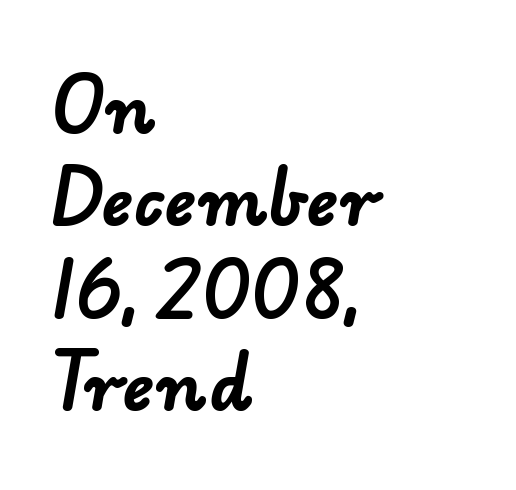
Q: Is the text bold? A: Yes.
Q: Is the typeface a serif or a sans-serif typeface? A: Sans-serif.
Q: Is the text underlined? A: No.
Q: How is the paragraph aligned? A: Left-aligned.
Q: Is the spacing between letters normal or unusually wide? A: Normal.
Q: Is the spacing between lines tight, normal or loose? A: Normal.
Q: Width (condensed, normal, or wide)? A: Normal.
Q: Stroke contrast? A: Low.
Q: x-height? A: Small.
Q: Monospaced? A: No.
